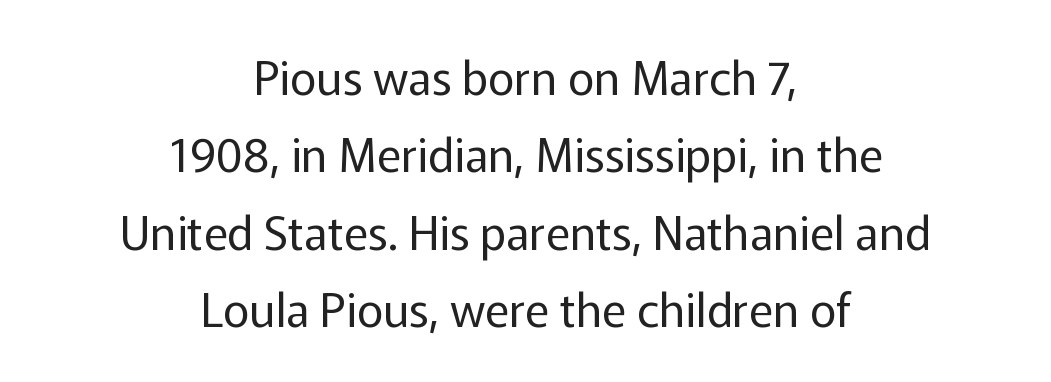
Q: Is the text bold? A: No.
Q: Is the text italic (slanted)? A: No, it is upright.
Q: Is the typeface a serif or a sans-serif typeface? A: Sans-serif.
Q: Is the text underlined? A: No.
Q: How is the paragraph aligned? A: Centered.
Q: Is the spacing between letters normal or unusually wide? A: Normal.
Q: Is the spacing between lines tight, normal or loose? A: Normal.
Q: Width (condensed, normal, or wide)? A: Normal.
Q: Stroke contrast? A: Low.
Q: x-height? A: Medium.
Q: Monospaced? A: No.
